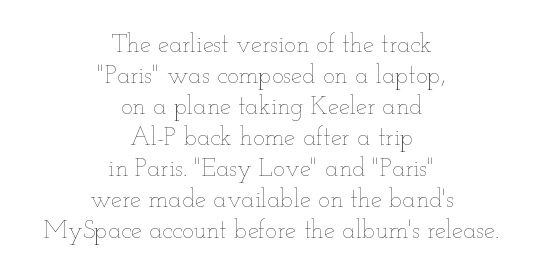
Ascenders rise straight up at ninety degrees. The weight tops out at a normal text grade. The rendering keeps characters at their native spacing. This sample is center-justified, so both line endings float freely.
